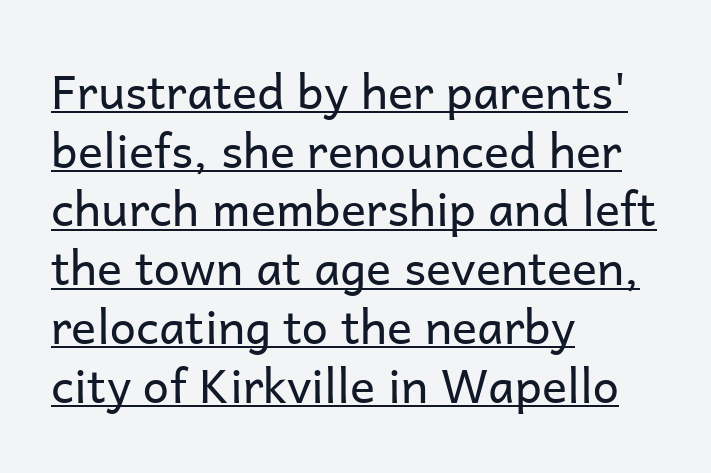
Nope, not italic — everything's standing straight. Regarding serifs, this sample does without them. The rendered words wear a rule along their underside. Look at the tracking — it's just the regular setting, nothing added. Summary of vertical rhythm: regular, with standard interline spacing.
